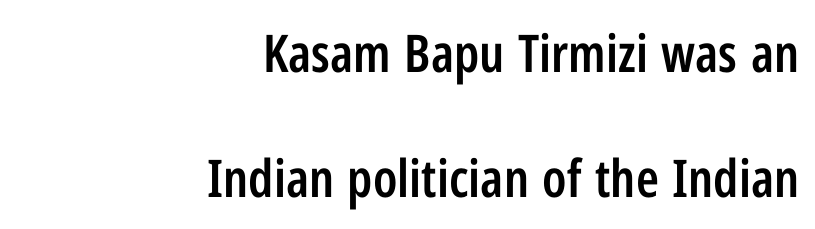
The image shows 52 px semibold, condensed sans-serif type, upright; set right-aligned, loose line spacing (2.4x), normal letter spacing, not underlined; low stroke contrast and a medium x-height.
